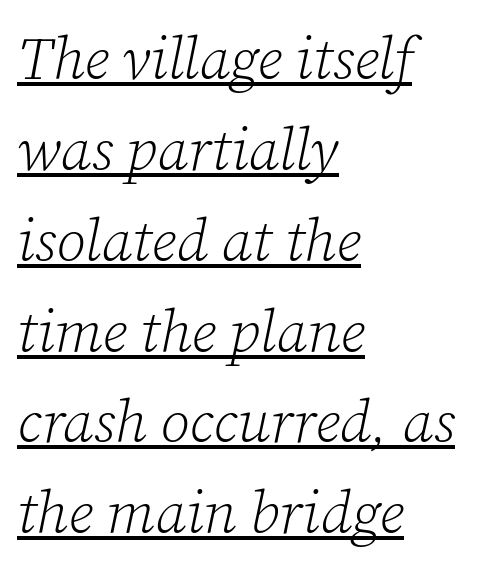
Q: Is the text bold? A: No.
Q: Is the text italic (slanted)? A: Yes, it leans right by about 12 degrees.
Q: Is the typeface a serif or a sans-serif typeface? A: Serif.
Q: Is the text underlined? A: Yes.
Q: How is the paragraph aligned? A: Left-aligned.
Q: Is the spacing between letters normal or unusually wide? A: Normal.
Q: Is the spacing between lines tight, normal or loose? A: Normal.
Q: Width (condensed, normal, or wide)? A: Normal.
Q: Stroke contrast? A: Low.
Q: x-height? A: Medium.
Q: Monospaced? A: No.
